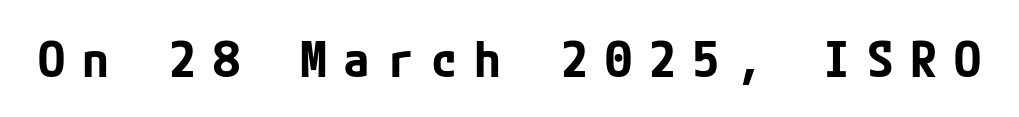
{"serif": "no", "italic": "no", "bold": "yes", "weight": "bold", "width": "normal", "stroke_contrast": "low", "x_height": "medium", "underline": "no", "letter_spacing": "wide", "letter_spacing_em": 0.34, "glyph_px": 49}
